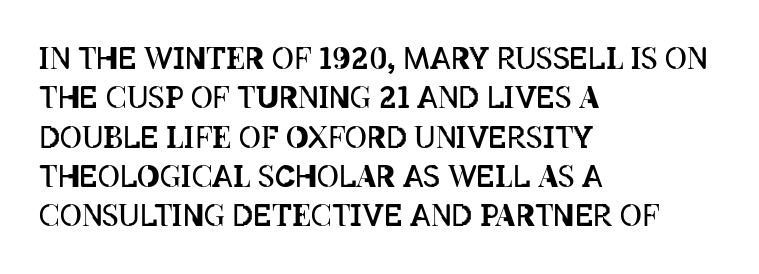
Q: Is the text bold? A: No.
Q: Is the text italic (slanted)? A: No, it is upright.
Q: Is the text underlined? A: No.
Q: How is the paragraph aligned? A: Left-aligned.
Q: Is the spacing between letters normal or unusually wide? A: Normal.
Q: Is the spacing between lines tight, normal or loose? A: Normal.
Q: Width (condensed, normal, or wide)? A: Condensed.
Q: Stroke contrast? A: Low.
Q: x-height? A: Large.
Q: Monospaced? A: No.
